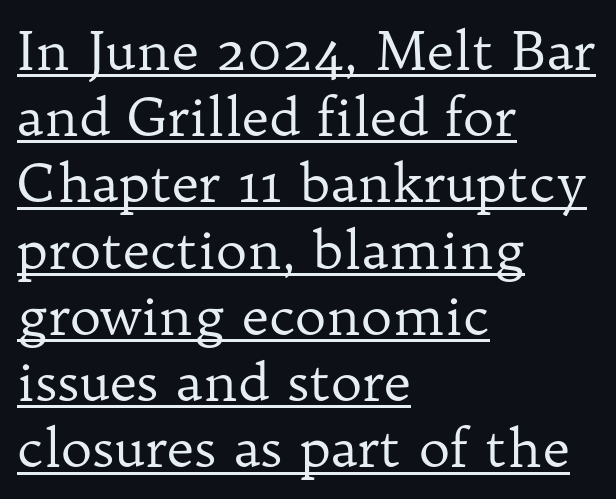
The image shows 53 px regular-weight serif type, upright; set left-aligned, normal line spacing (1.25x), normal letter spacing, underlined; low stroke contrast and a medium x-height.
